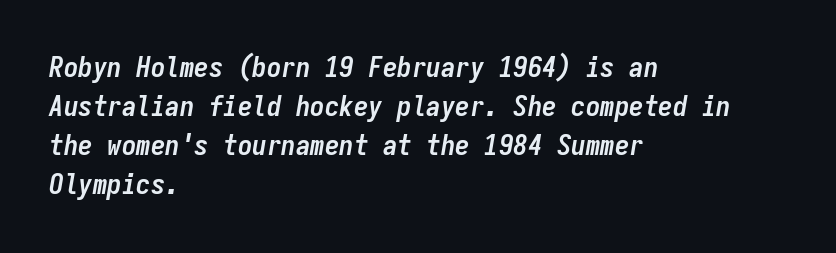
Typographic density is high because the face is bold. The rendering uses a moderate line-height, typical for paragraphs. Descenders are the only things crossing below the line. A typesetter would call this monospace, since all characters share one set width. The rendering keeps characters at their native spacing.
